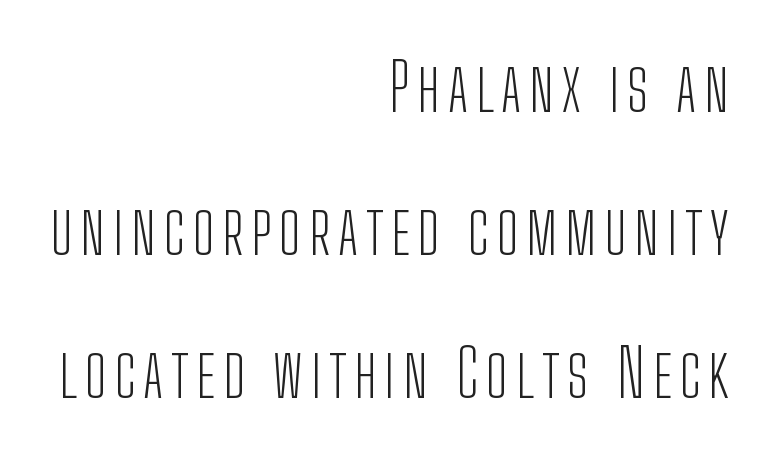
{"serif": "no", "italic": "no", "bold": "no", "weight": "light", "width": "condensed", "stroke_contrast": "low", "x_height": "medium", "monospaced": "no", "underline": "no", "align": "right", "line_spacing": "loose", "line_spacing_ratio": 2.2, "glyph_px": 65}
